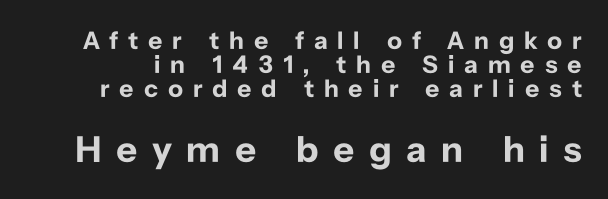
{"serif": "no", "italic": "no", "bold": "yes", "weight": "bold", "width": "normal", "stroke_contrast": "low", "x_height": "medium", "monospaced": "no", "underline": "no", "line_spacing": "tight", "line_spacing_ratio": 0.97, "letter_spacing": "wide", "letter_spacing_em": 0.39, "larger_block": "second", "size_ratio": 1.48, "glyph_px": 37}
